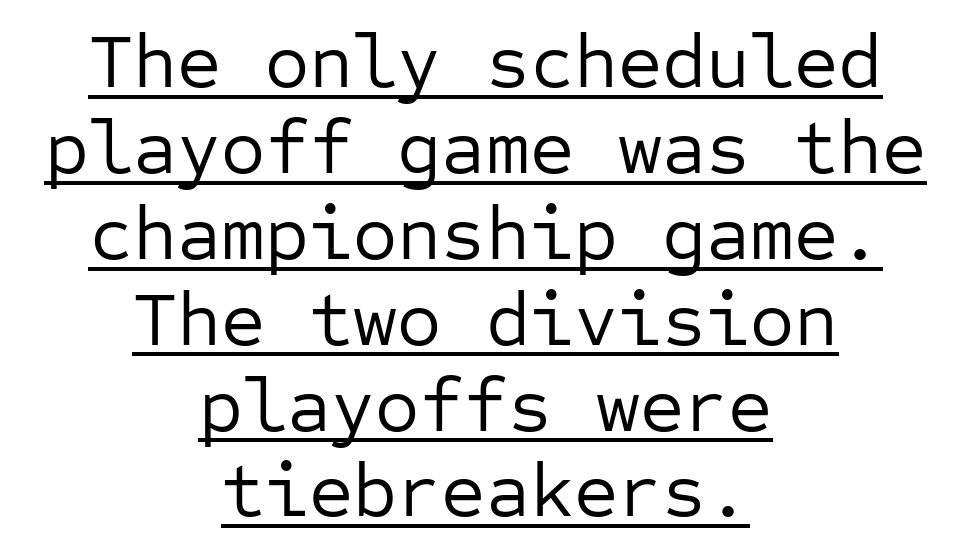
The letters stand straight up with perfectly vertical stems. The lines are quadded center. A typesetter would label this face a sans. What stands out about the letter spacing? Nothing — it is the standard amount.
